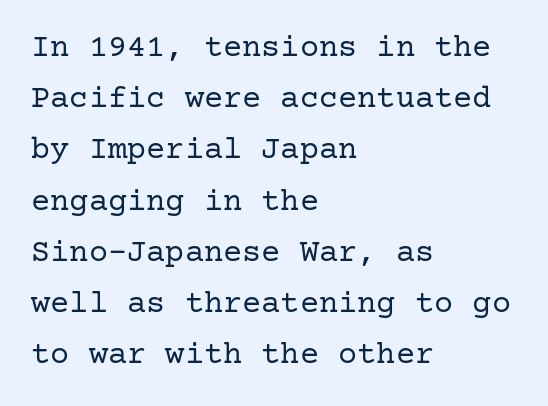
Unlike italic type, these characters show no tilt at all. The vertical gap from one line to the next is medium. Caption: standard tracking, unaltered. Typeset ragged right — the left edge is the straight one.
